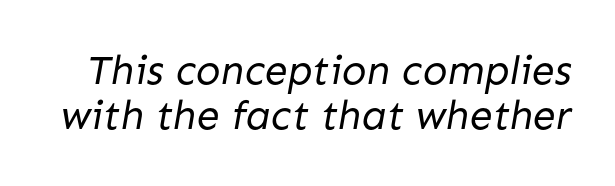
{"serif": "no", "bold": "no", "weight": "regular", "width": "normal", "stroke_contrast": "low", "x_height": "medium", "monospaced": "no", "underline": "no", "line_spacing": "tight", "line_spacing_ratio": 1.1, "letter_spacing": "normal", "letter_spacing_em": 0.0, "glyph_px": 41}
